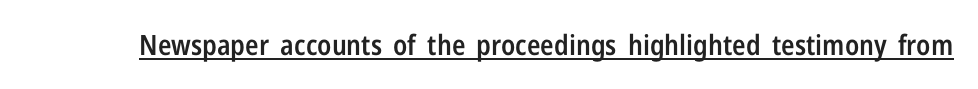
Examine the stroke ends and you'll find no serifs. The passage shown is typed in a proportional face where columns would drift. Tracking value appears to be zero — textbook default spacing. Its strokes are somewhat broadened, the hallmark of semibold type. Rendered with straight, roman letterforms. In designer terms, the underline attribute is active on this setting.
